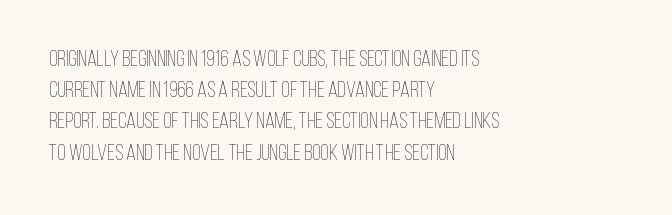
{"italic": "no", "bold": "no", "underline": "no", "align": "left", "line_spacing": "normal", "line_spacing_ratio": 1.42, "letter_spacing": "normal", "letter_spacing_em": 0.0, "glyph_px": 22}
